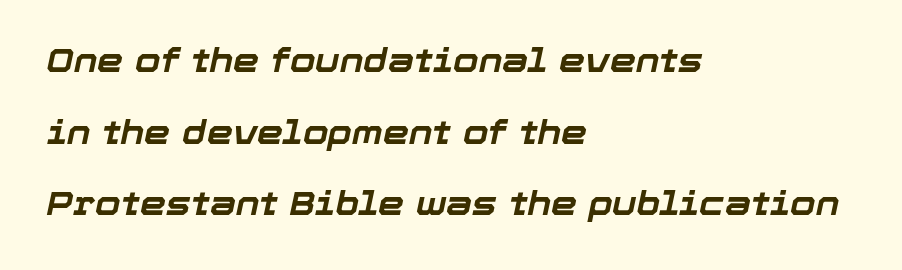
Q: Is the text bold? A: Yes.
Q: Is the text italic (slanted)? A: Yes, it leans right by about 12 degrees.
Q: Is the text underlined? A: No.
Q: How is the paragraph aligned? A: Left-aligned.
Q: Is the spacing between letters normal or unusually wide? A: Normal.
Q: Is the spacing between lines tight, normal or loose? A: Loose.
Q: Width (condensed, normal, or wide)? A: Normal.
Q: Stroke contrast? A: Low.
Q: x-height? A: Medium.
Q: Monospaced? A: No.
